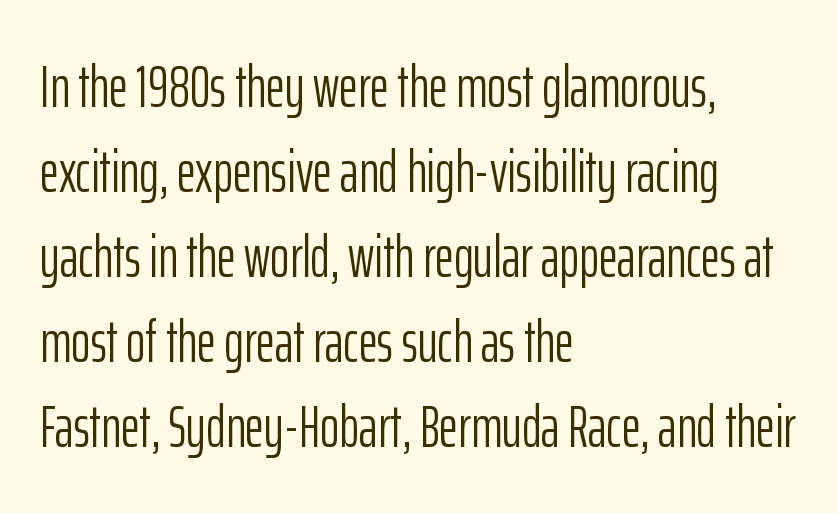
Layout note: lines flush left. The font sits on the lighter half of the weight spectrum, regular included. Has an underline been added? It has not. Normally led — the rows are evenly, conventionally spaced.
